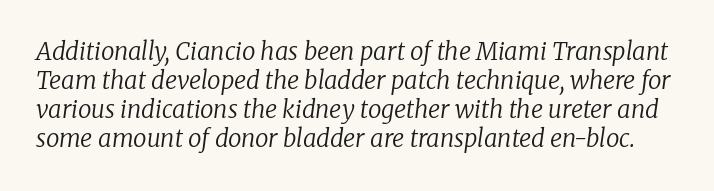
Q: Is the text bold? A: No.
Q: Is the text italic (slanted)? A: Yes, it leans right by about 8 degrees.
Q: Is the text underlined? A: No.
Q: Is the spacing between letters normal or unusually wide? A: Normal.
